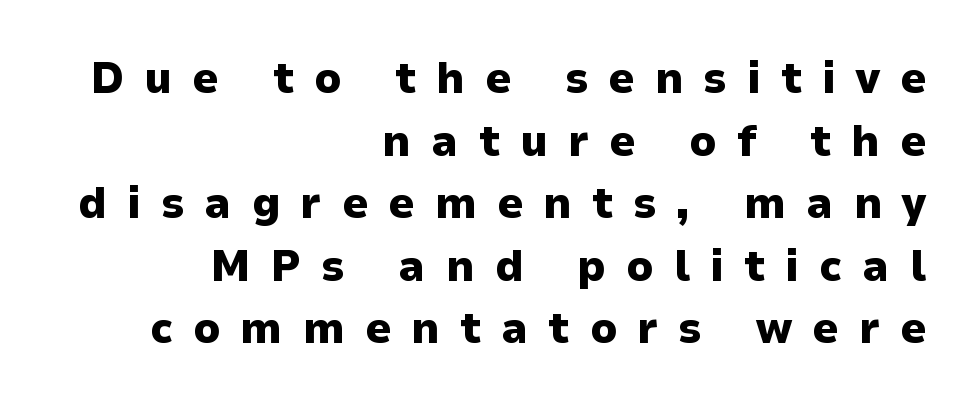
{"serif": "no", "italic": "no", "bold": "yes", "weight": "heavy", "width": "normal", "stroke_contrast": "low", "x_height": "medium", "monospaced": "no", "underline": "no", "align": "right", "line_spacing": "normal", "line_spacing_ratio": 1.39, "letter_spacing": "wide", "letter_spacing_em": 0.45, "glyph_px": 45}
